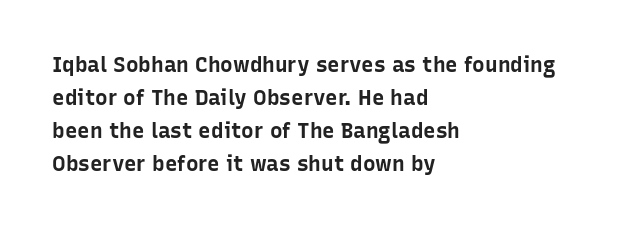
The sample has been set heavy, in full bold. Any mark beneath the type? The region is blank. The ragged edge is on the right, which tells us the setting is flush left. This sample uses plain, unmodified letter spacing. Posture: vertical. Does the leading feel generous? No, just average.
